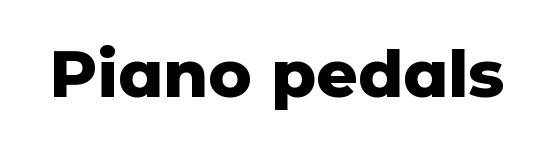
{"serif": "no", "italic": "no", "bold": "yes", "weight": "heavy", "width": "normal", "stroke_contrast": "low", "x_height": "medium", "monospaced": "no", "underline": "no", "letter_spacing": "normal", "letter_spacing_em": 0.0, "glyph_px": 65}
